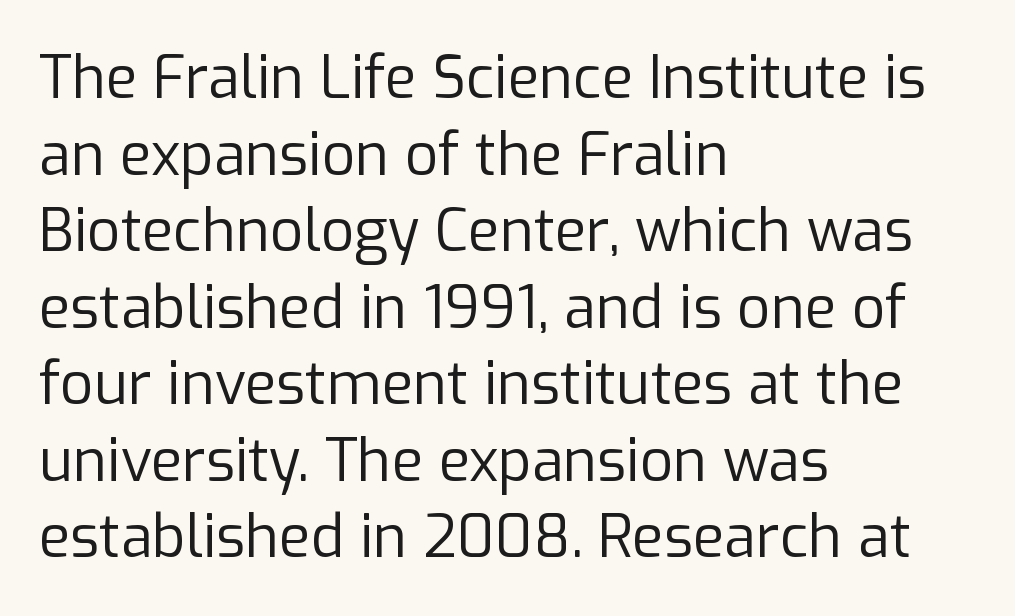
Q: Is the text bold? A: No.
Q: Is the text italic (slanted)? A: No, it is upright.
Q: Is the typeface a serif or a sans-serif typeface? A: Sans-serif.
Q: Is the text underlined? A: No.
Q: How is the paragraph aligned? A: Left-aligned.
Q: Is the spacing between letters normal or unusually wide? A: Normal.
Q: Is the spacing between lines tight, normal or loose? A: Normal.
Q: Width (condensed, normal, or wide)? A: Normal.
Q: Stroke contrast? A: Low.
Q: x-height? A: Medium.
Q: Monospaced? A: No.
